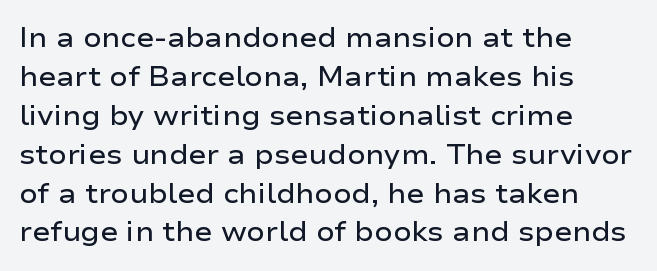
The image shows 27 px text type, upright; set left-aligned, normal line spacing (1.44x), normal letter spacing, not underlined.
